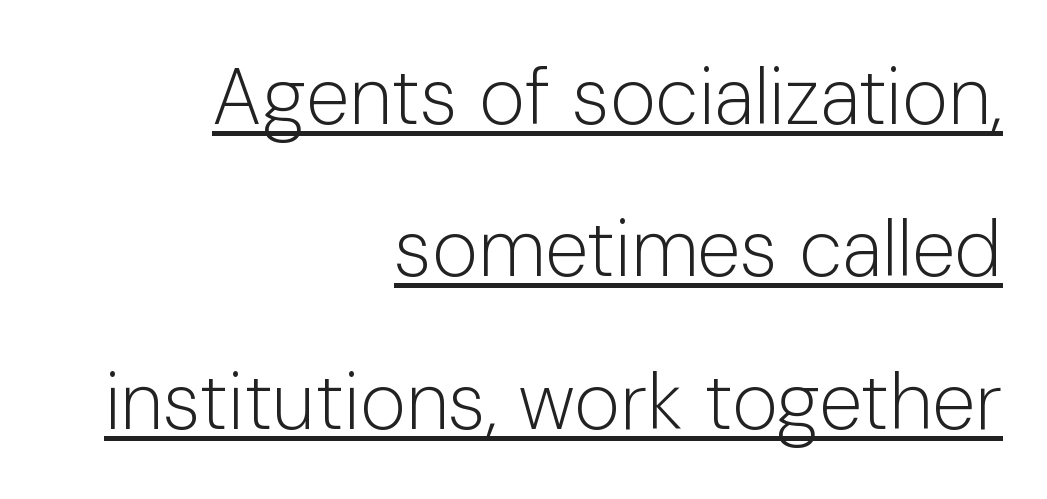
The image shows 79 px light sans-serif type, upright; set right-aligned, loose line spacing (1.93x), normal letter spacing, underlined; low stroke contrast and a medium x-height.
